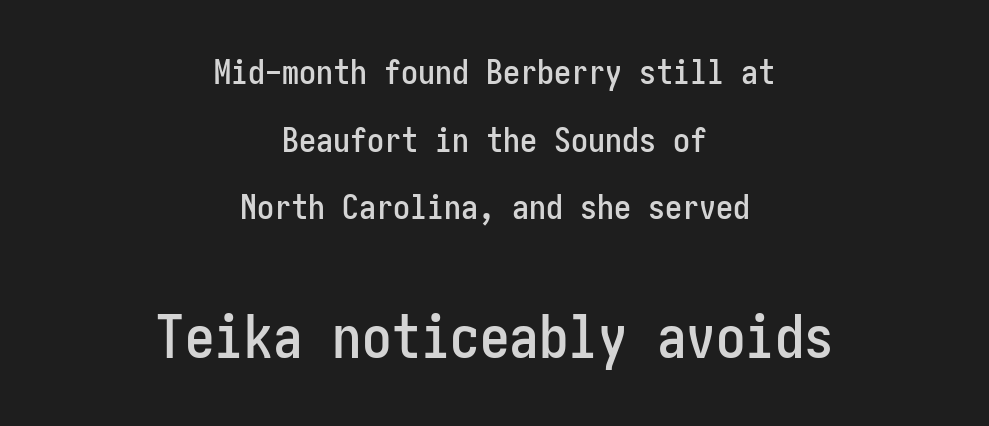
The image shows 59 px condensed sans-serif type, upright; set centered, loose line spacing (1.99x), normal letter spacing, not underlined; the second (bottom) block is 1.74x larger; low stroke contrast and a medium x-height.
